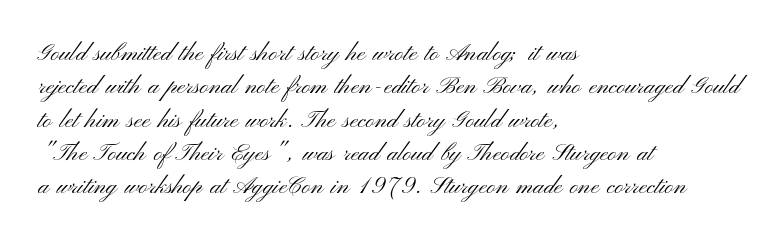
The image shows 24 px text type; set left-aligned, normal line spacing (1.39x), normal letter spacing, not underlined.
